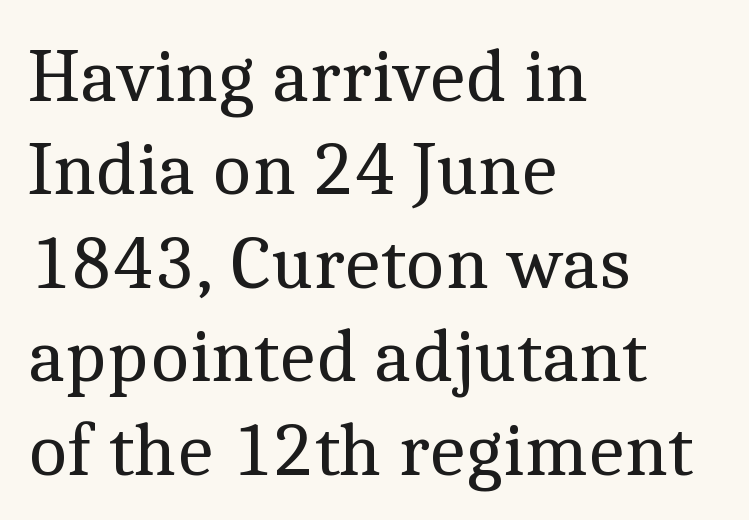
The image shows 76 px regular-weight serif type, upright; set left-aligned, line spacing 1.23x, normal letter spacing, not underlined; a medium x-height.
